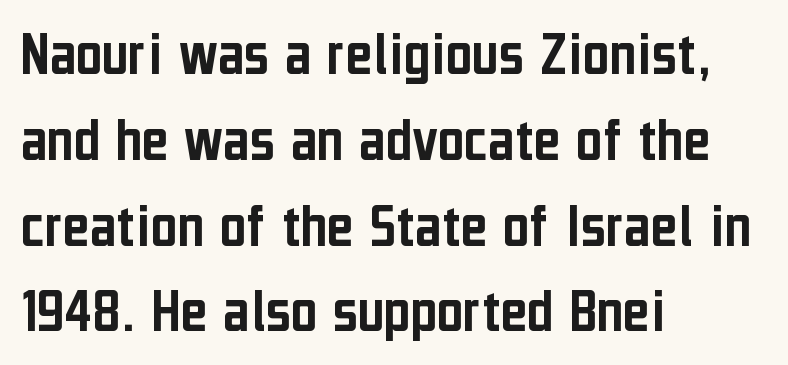
These lines stack with their left ends in a neat column. The lettering stays uniformly vertical, giving the passage a roman look. Unlike a traditional serif, this face leaves its strokes unadorned. Tracking here is standard; glyphs follow each other at the usual distance. Think of a printed novel: that variable character pitch is what you see here. Unmarked baselines from the first word to the last.
